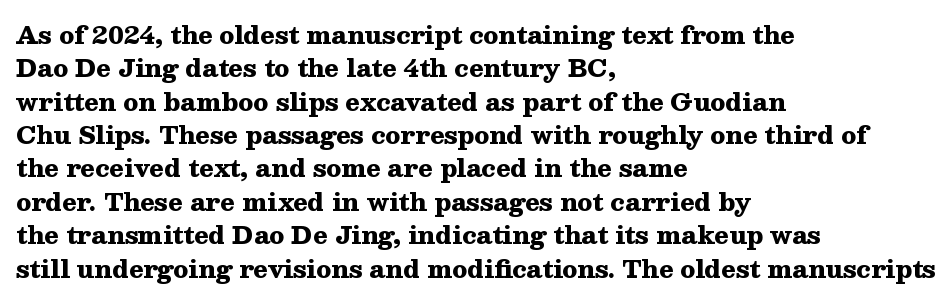
{"italic": "no", "bold": "yes", "underline": "no", "align": "left", "line_spacing": "normal", "line_spacing_ratio": 1.39, "letter_spacing": "normal", "letter_spacing_em": 0.0, "glyph_px": 24}
